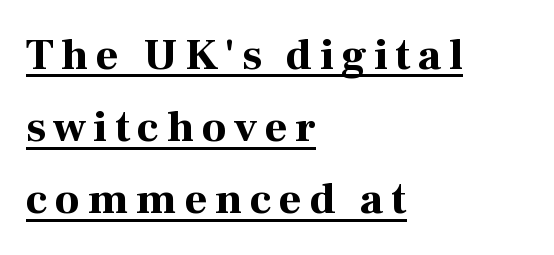
Q: Is the text bold? A: Yes.
Q: Is the text italic (slanted)? A: No, it is upright.
Q: Is the typeface a serif or a sans-serif typeface? A: Serif.
Q: Is the text underlined? A: Yes.
Q: How is the paragraph aligned? A: Left-aligned.
Q: Is the spacing between lines tight, normal or loose? A: Normal.
Q: Width (condensed, normal, or wide)? A: Normal.
Q: Stroke contrast? A: High.
Q: x-height? A: Medium.
Q: Monospaced? A: No.
